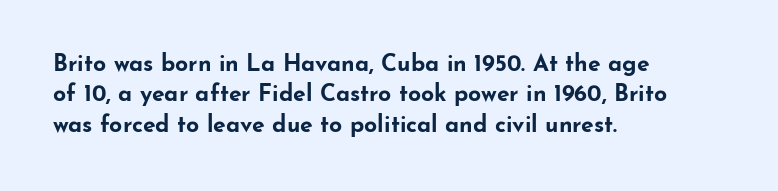
The image shows 23 px bold type, upright; set left-aligned, normal line spacing (1.32x), normal letter spacing, not underlined.
